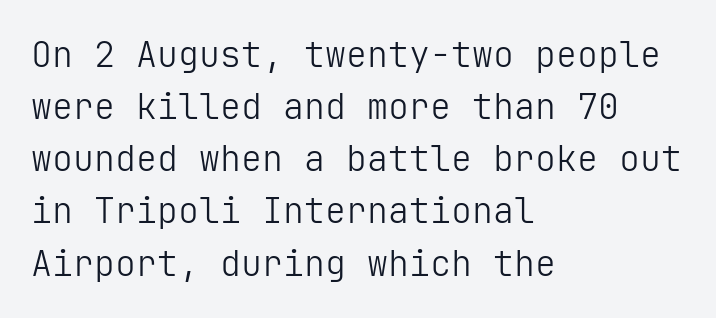
The image shows 35 px light sans-serif type, upright; set left-aligned, normal line spacing (1.49x), normal letter spacing, not underlined; low stroke contrast and a medium x-height.
